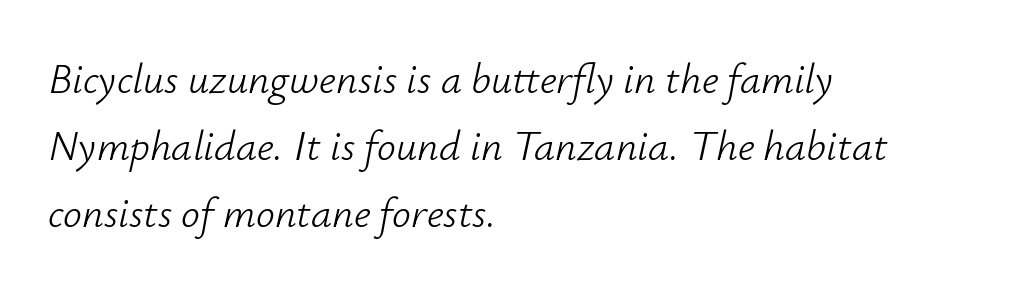
{"italic": "yes", "lean": "right", "slant_degrees": 12, "bold": "no", "weight": "light", "width": "normal", "stroke_contrast": "low", "x_height": "small", "monospaced": "no", "underline": "no", "align": "left", "line_spacing": "normal", "line_spacing_ratio": 1.59, "letter_spacing": "normal", "letter_spacing_em": 0.0, "glyph_px": 42}
